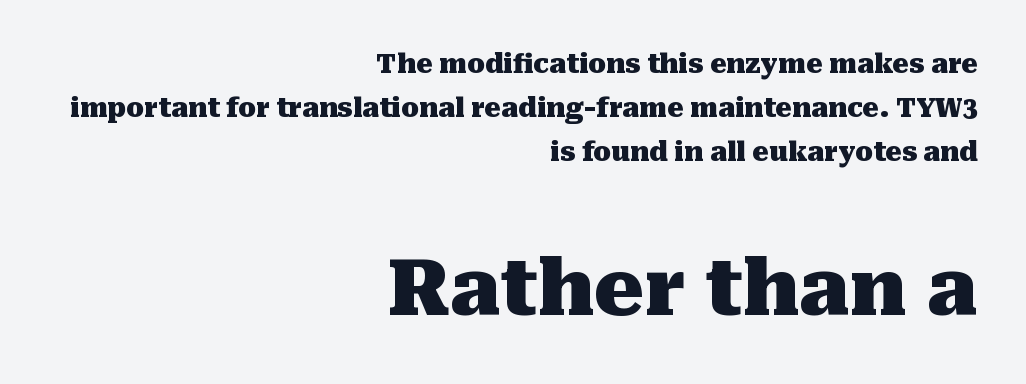
{"serif": "yes", "italic": "no", "bold": "yes", "weight": "heavy", "width": "normal", "stroke_contrast": "medium", "x_height": "medium", "monospaced": "no", "underline": "no", "align": "right", "line_spacing": "normal", "line_spacing_ratio": 1.69, "letter_spacing": "normal", "letter_spacing_em": 0.0, "larger_block": "second", "size_ratio": 3.0, "glyph_px": 78}
